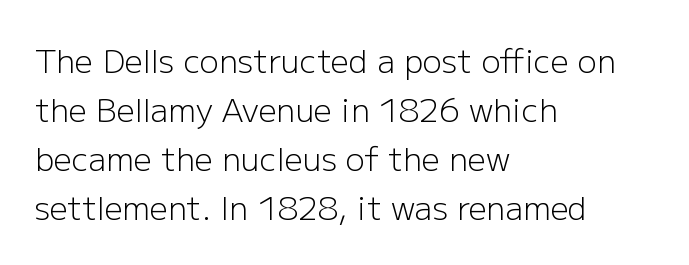
{"serif": "no", "italic": "no", "bold": "no", "weight": "light", "width": "normal", "stroke_contrast": "low", "x_height": "medium", "monospaced": "no", "underline": "no", "align": "left", "line_spacing": "normal", "line_spacing_ratio": 1.53, "letter_spacing": "normal", "letter_spacing_em": 0.0, "glyph_px": 32}
